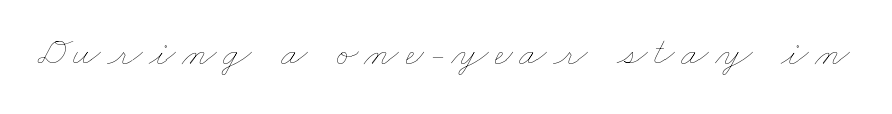
Q: Is the text bold? A: No.
Q: Is the text underlined? A: No.
Q: Width (condensed, normal, or wide)? A: Wide.
Q: Stroke contrast? A: Low.
Q: x-height? A: Small.
Q: Monospaced? A: No.
